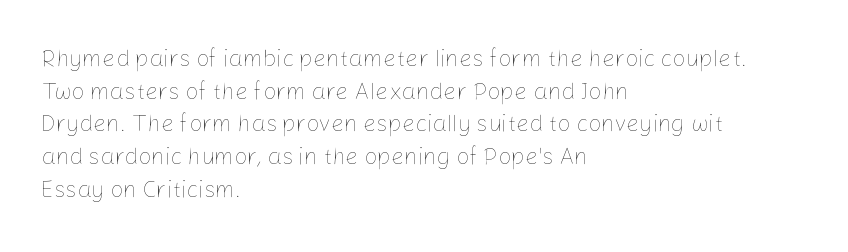
Characters follow at the spacing the type designer built in. The letterforms sit at book weight or below. Rendered with straight, roman letterforms. The rows are spaced the way most documents space them. The strip under each line holds only bare page.
